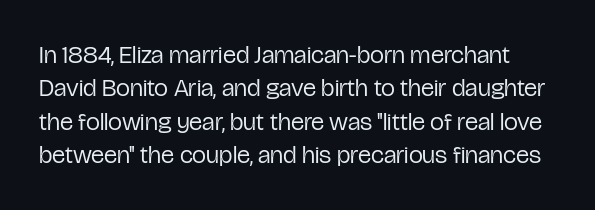
Q: Is the text bold? A: No.
Q: Is the text italic (slanted)? A: No, it is upright.
Q: Is the text underlined? A: No.
Q: Is the spacing between letters normal or unusually wide? A: Normal.
Q: Is the spacing between lines tight, normal or loose? A: Normal.
